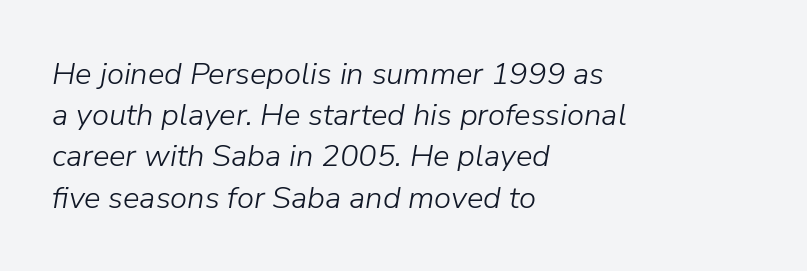
Notice how descenders clear the ascenders below comfortably — that's standard leading. Weight: regular or lighter. Compared with a centered layout, this one pins lines to the left instead. You can tell it's italic because the verticals aren't actually vertical. Looks like regular typesetting: each glyph gets only the width it needs. Nobody touched the tracking dial on this one.
